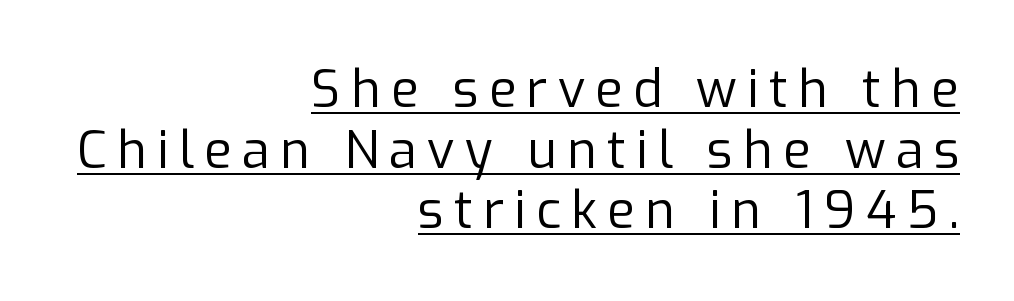
Emphasis is given by a line drawn under the lettering. Proportional: the letters do not fall into vertical columns. It's the straight-up-and-down kind of type. No heavy texture on the line: the type isn't bold. Line ends are locked; line starts wander.
